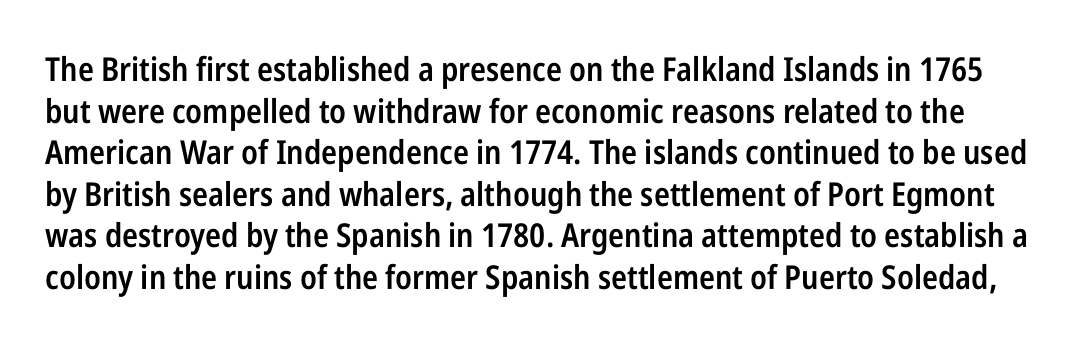
{"serif": "no", "italic": "no", "bold": "semi", "weight": "semibold", "width": "condensed", "stroke_contrast": "low", "x_height": "medium", "monospaced": "no", "underline": "no", "line_spacing": "normal", "line_spacing_ratio": 1.26, "letter_spacing": "normal", "letter_spacing_em": 0.0, "glyph_px": 33}
